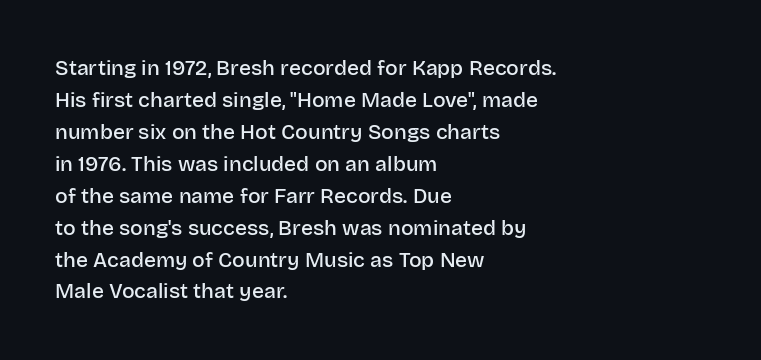
{"italic": "no", "bold": "semi", "underline": "no", "align": "left", "line_spacing": "normal", "line_spacing_ratio": 1.52, "letter_spacing": "normal", "letter_spacing_em": 0.0, "glyph_px": 21}
